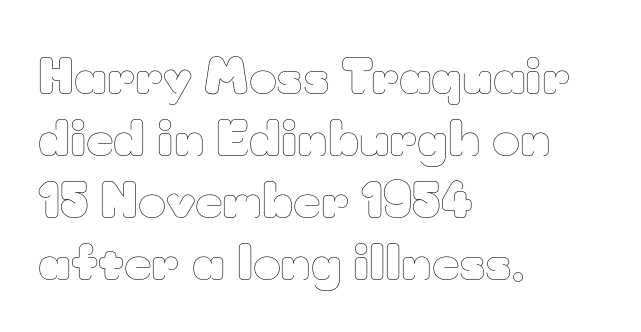
{"italic": "no", "bold": "no", "weight": "thin", "width": "normal", "stroke_contrast": "low", "x_height": "small", "monospaced": "no", "underline": "no", "align": "left", "line_spacing": "normal", "line_spacing_ratio": 1.29, "letter_spacing": "normal", "letter_spacing_em": 0.0, "glyph_px": 48}
